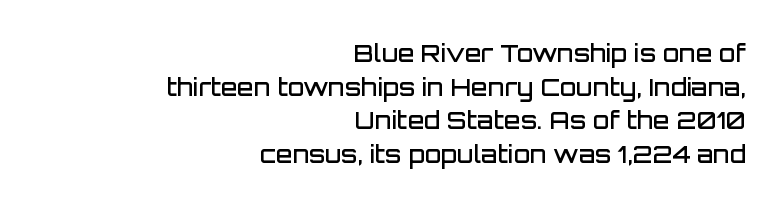
The image shows 24 px text type, upright; set right-aligned, normal line spacing (1.4x), normal letter spacing, not underlined.
